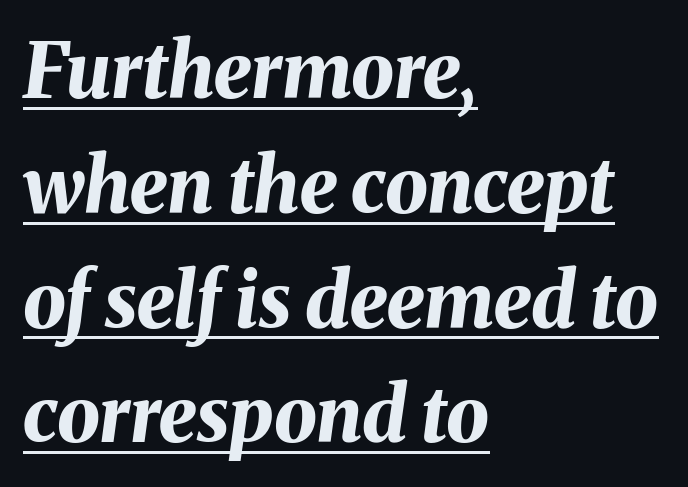
Q: Is the text bold? A: Yes.
Q: Is the text italic (slanted)? A: Yes, it leans right by about 8 degrees.
Q: Is the text underlined? A: Yes.
Q: How is the paragraph aligned? A: Left-aligned.
Q: Is the spacing between letters normal or unusually wide? A: Normal.
Q: Is the spacing between lines tight, normal or loose? A: Normal.
Q: Width (condensed, normal, or wide)? A: Normal.
Q: Stroke contrast? A: Medium.
Q: x-height? A: Medium.
Q: Monospaced? A: No.
